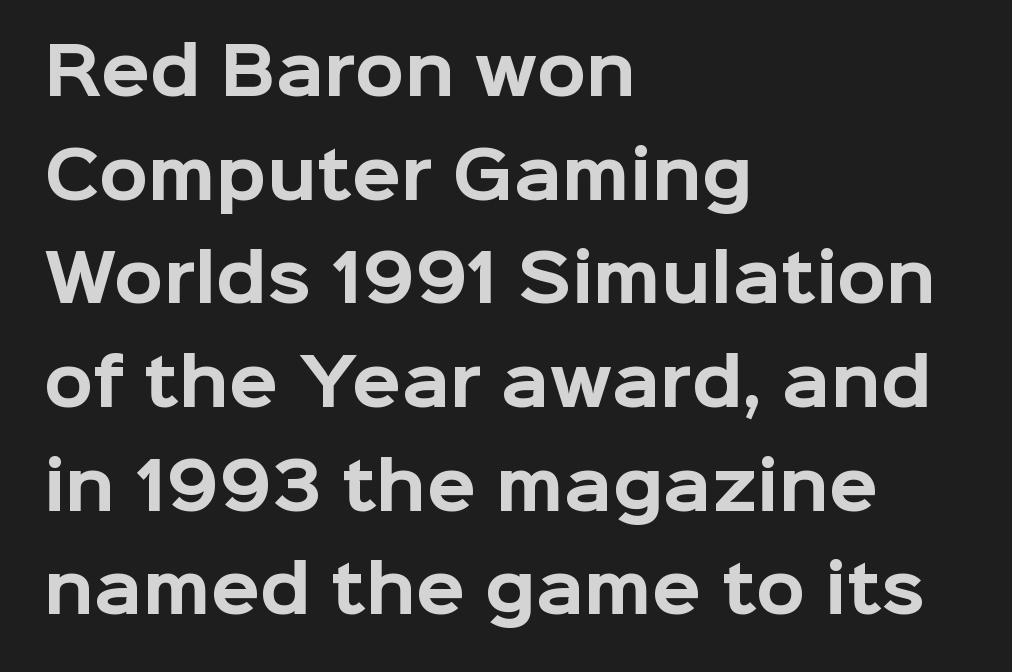
Every stem runs plumb, perpendicular to the baseline. You could not count columns in this text — the font is proportionally spaced. Horizontal bands of white between lines are of average thickness. Words float on clear page, feet unadorned. What stands out about the letter spacing? Nothing — it is the standard amount.
